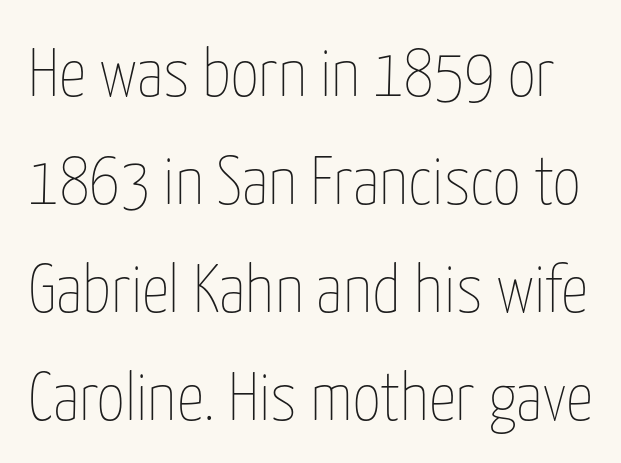
Q: Is the text bold? A: No.
Q: Is the text italic (slanted)? A: No, it is upright.
Q: Is the text underlined? A: No.
Q: Is the spacing between letters normal or unusually wide? A: Normal.
Q: Is the spacing between lines tight, normal or loose? A: Normal.
Q: Width (condensed, normal, or wide)? A: Condensed.
Q: Stroke contrast? A: Low.
Q: x-height? A: Medium.
Q: Monospaced? A: No.
